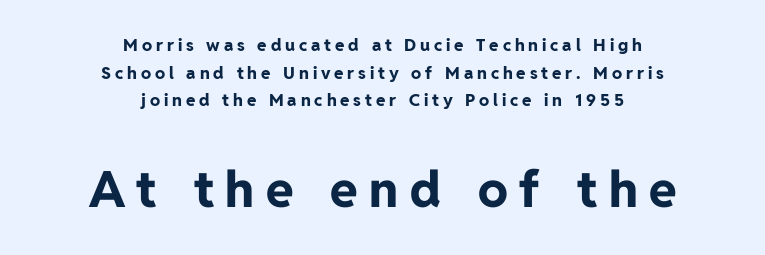
Q: Is the text bold? A: Yes.
Q: Is the text italic (slanted)? A: No, it is upright.
Q: Is the typeface a serif or a sans-serif typeface? A: Sans-serif.
Q: Is the text underlined? A: No.
Q: How is the paragraph aligned? A: Centered.
Q: Is the spacing between letters normal or unusually wide? A: Unusually wide.
Q: Is the spacing between lines tight, normal or loose? A: Normal.
Q: Which block of text is set in a larger size, the first (top) or the second (bottom)? A: The second (bottom) one.
Q: Width (condensed, normal, or wide)? A: Normal.
Q: Stroke contrast? A: Low.
Q: x-height? A: Medium.
Q: Monospaced? A: No.
